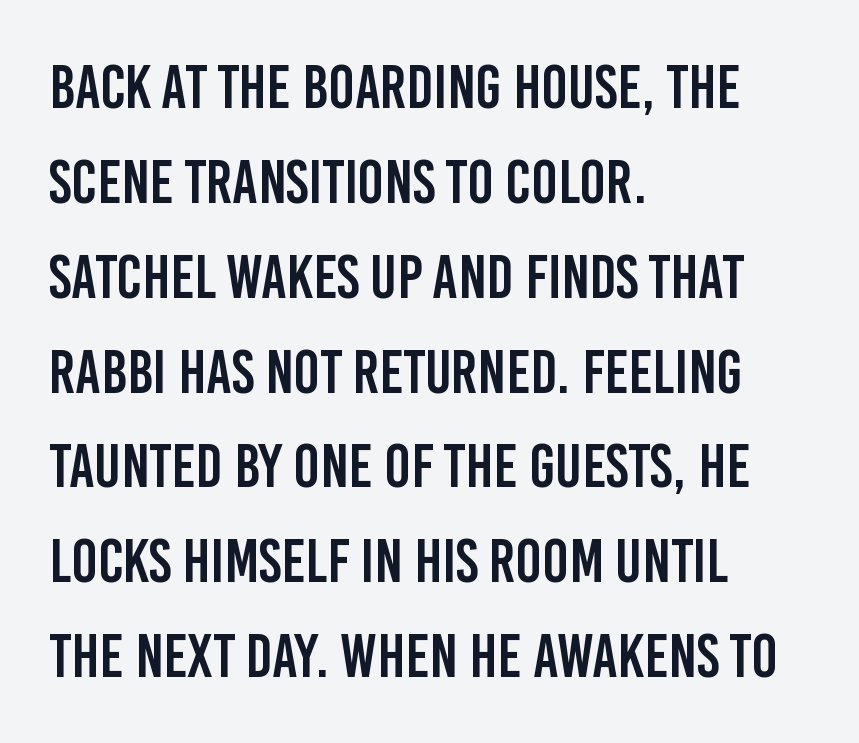
{"serif": "no", "italic": "no", "width": "condensed", "stroke_contrast": "low", "x_height": "large", "monospaced": "no", "underline": "no", "align": "left", "line_spacing": "normal", "line_spacing_ratio": 1.53, "letter_spacing": "normal", "letter_spacing_em": 0.0, "glyph_px": 62}
